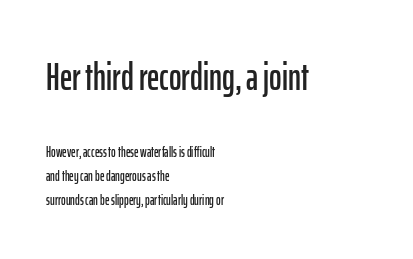
Q: Is the text italic (slanted)? A: No, it is upright.
Q: Is the typeface a serif or a sans-serif typeface? A: Sans-serif.
Q: Is the text underlined? A: No.
Q: How is the paragraph aligned? A: Left-aligned.
Q: Is the spacing between letters normal or unusually wide? A: Normal.
Q: Which block of text is set in a larger size, the first (top) or the second (bottom)? A: The first (top) one.
Q: Width (condensed, normal, or wide)? A: Condensed.
Q: Stroke contrast? A: Low.
Q: x-height? A: Medium.
Q: Monospaced? A: No.
